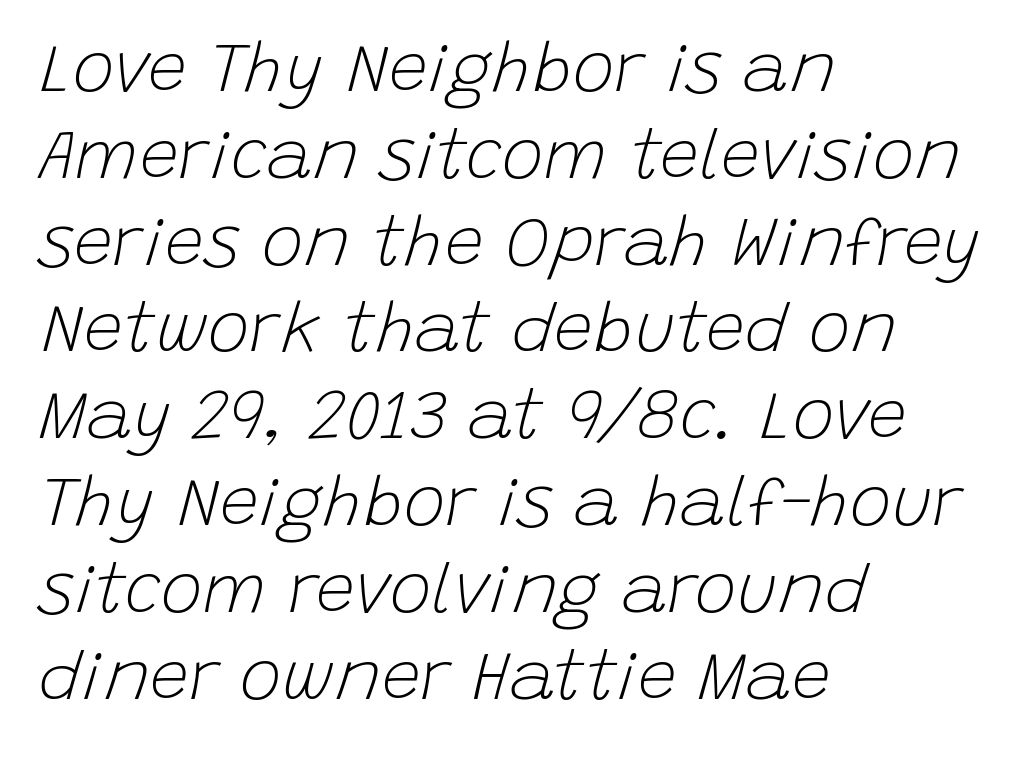
Q: Is the text bold? A: No.
Q: Is the text italic (slanted)? A: Yes, it leans right by about 15 degrees.
Q: Is the text underlined? A: No.
Q: How is the paragraph aligned? A: Left-aligned.
Q: Is the spacing between letters normal or unusually wide? A: Normal.
Q: Width (condensed, normal, or wide)? A: Normal.
Q: Stroke contrast? A: Low.
Q: x-height? A: Large.
Q: Monospaced? A: No.
